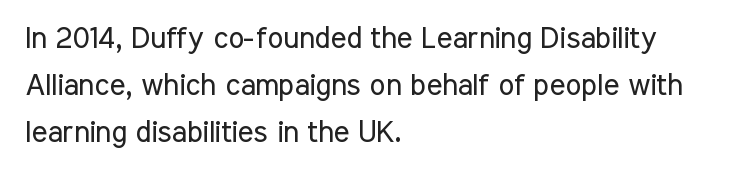
{"serif": "no", "italic": "no", "bold": "no", "weight": "regular", "width": "condensed", "stroke_contrast": "low", "x_height": "medium", "monospaced": "no", "underline": "no", "align": "left", "line_spacing": "normal", "line_spacing_ratio": 1.56, "letter_spacing": "normal", "letter_spacing_em": 0.0, "glyph_px": 30}
